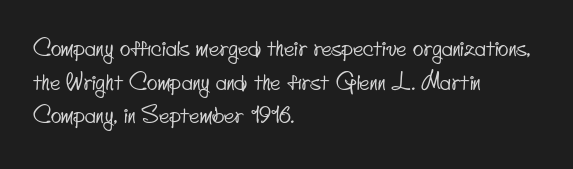
Q: Is the text underlined? A: No.
Q: How is the paragraph aligned? A: Left-aligned.
Q: Is the spacing between letters normal or unusually wide? A: Normal.
Q: Is the spacing between lines tight, normal or loose? A: Normal.
